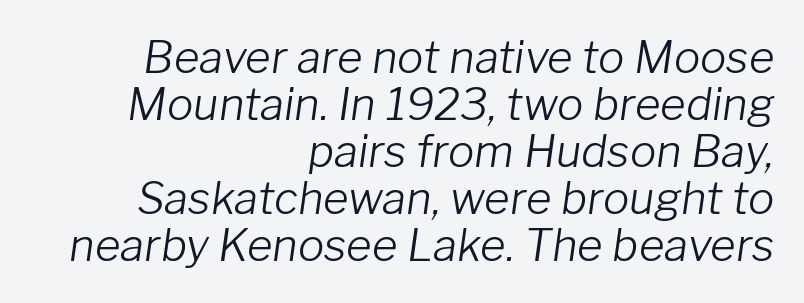
{"italic": "yes", "lean": "right", "slant_degrees": 8, "bold": "no", "weight": "light", "width": "normal", "stroke_contrast": "low", "x_height": "medium", "monospaced": "no", "underline": "no", "align": "right", "line_spacing": "tight", "line_spacing_ratio": 1.07, "letter_spacing": "normal", "letter_spacing_em": 0.0, "glyph_px": 44}
